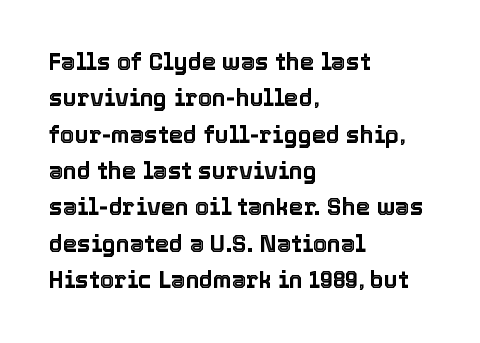
Style check: upright. Honestly, the letter spacing is just normal — you wouldn't notice it. Short and long lines alike share a common starting point at left. Any mark beneath the type? The region is blank. Interline gaps are of average width in this sample.
